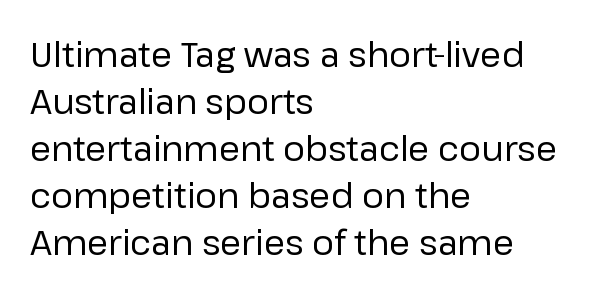
Q: Is the text bold? A: No.
Q: Is the text italic (slanted)? A: No, it is upright.
Q: Is the typeface a serif or a sans-serif typeface? A: Sans-serif.
Q: Is the text underlined? A: No.
Q: How is the paragraph aligned? A: Left-aligned.
Q: Is the spacing between letters normal or unusually wide? A: Normal.
Q: Is the spacing between lines tight, normal or loose? A: Normal.
Q: Width (condensed, normal, or wide)? A: Normal.
Q: Stroke contrast? A: Low.
Q: x-height? A: Medium.
Q: Monospaced? A: No.
